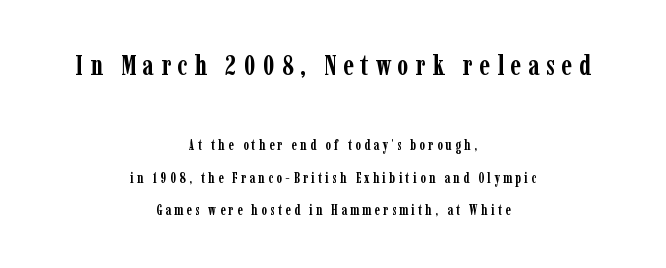
Q: Is the text bold? A: Yes.
Q: Is the text italic (slanted)? A: No, it is upright.
Q: Is the typeface a serif or a sans-serif typeface? A: Serif.
Q: Is the text underlined? A: No.
Q: How is the paragraph aligned? A: Centered.
Q: Is the spacing between letters normal or unusually wide? A: Unusually wide.
Q: Is the spacing between lines tight, normal or loose? A: Loose.
Q: Which block of text is set in a larger size, the first (top) or the second (bottom)? A: The first (top) one.
Q: Width (condensed, normal, or wide)? A: Condensed.
Q: Stroke contrast? A: Low.
Q: x-height? A: Medium.
Q: Monospaced? A: No.
